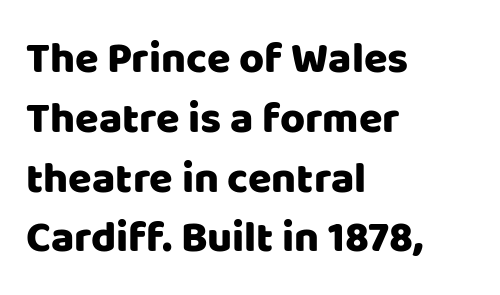
Q: Is the text italic (slanted)? A: No, it is upright.
Q: Is the typeface a serif or a sans-serif typeface? A: Sans-serif.
Q: Is the text underlined? A: No.
Q: How is the paragraph aligned? A: Left-aligned.
Q: Is the spacing between letters normal or unusually wide? A: Normal.
Q: Is the spacing between lines tight, normal or loose? A: Normal.
Q: Width (condensed, normal, or wide)? A: Normal.
Q: Stroke contrast? A: Low.
Q: x-height? A: Large.
Q: Monospaced? A: No.
